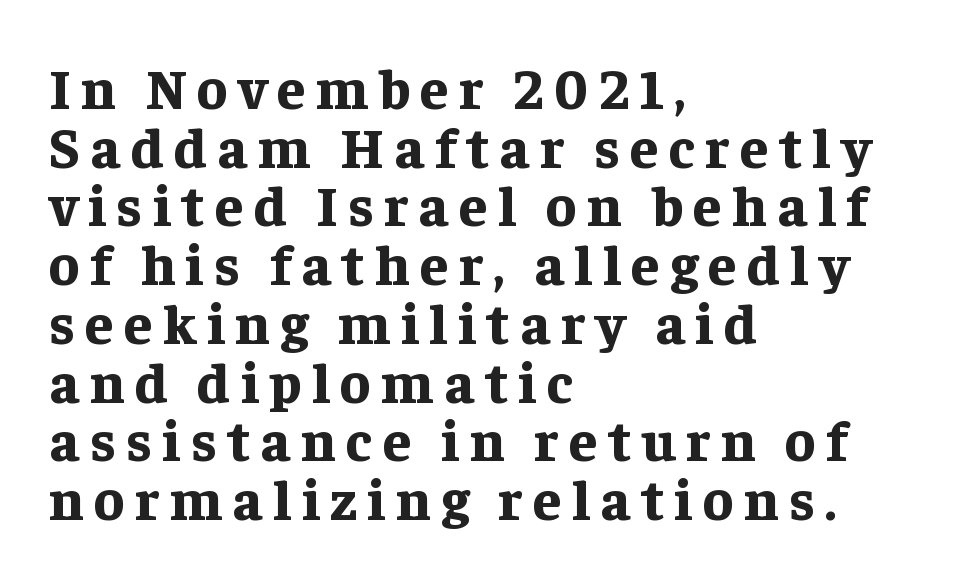
Each letter keeps its own natural width here, so spacing adapts to shape. These lines huddle together more closely than default settings would place them. The face used here has the dense, thick strokes of a bold. This rendering uses left alignment, leaving the right contour irregular. This is roman type, the default non-slanted kind. I'd call this a serif setting — the letters wear small feet.
